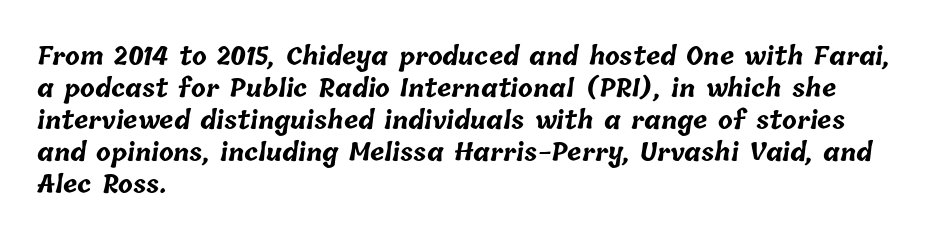
{"bold": "yes", "underline": "no", "align": "left", "line_spacing": "normal", "line_spacing_ratio": 1.33, "letter_spacing": "normal", "letter_spacing_em": 0.0, "glyph_px": 24}
